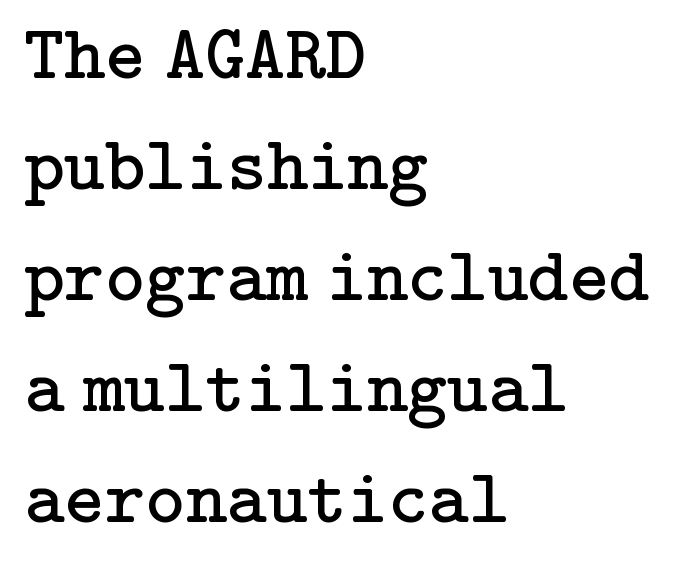
The paragraph shown leans on its left margin. This sample uses plain, unmodified letter spacing. Regular leading. The glyphs are unaccompanied by any horizontal stroke below them.
